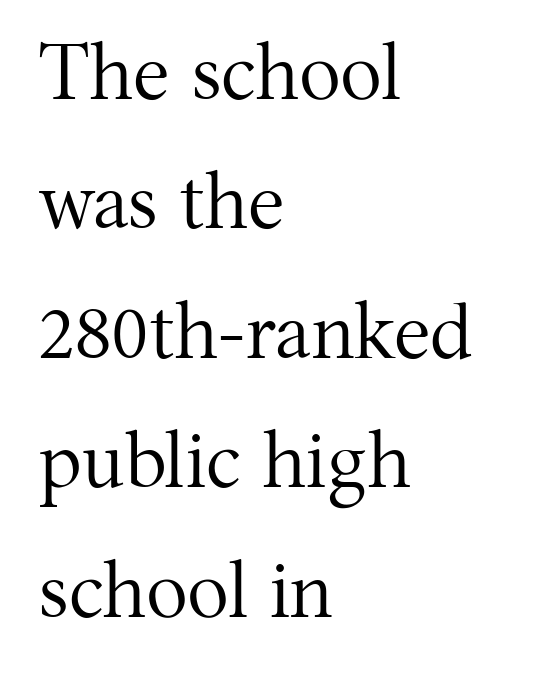
The image shows 78 px regular-weight serif type, upright; set left-aligned, normal line spacing (1.66x), normal letter spacing, not underlined; medium stroke contrast and a medium x-height.
